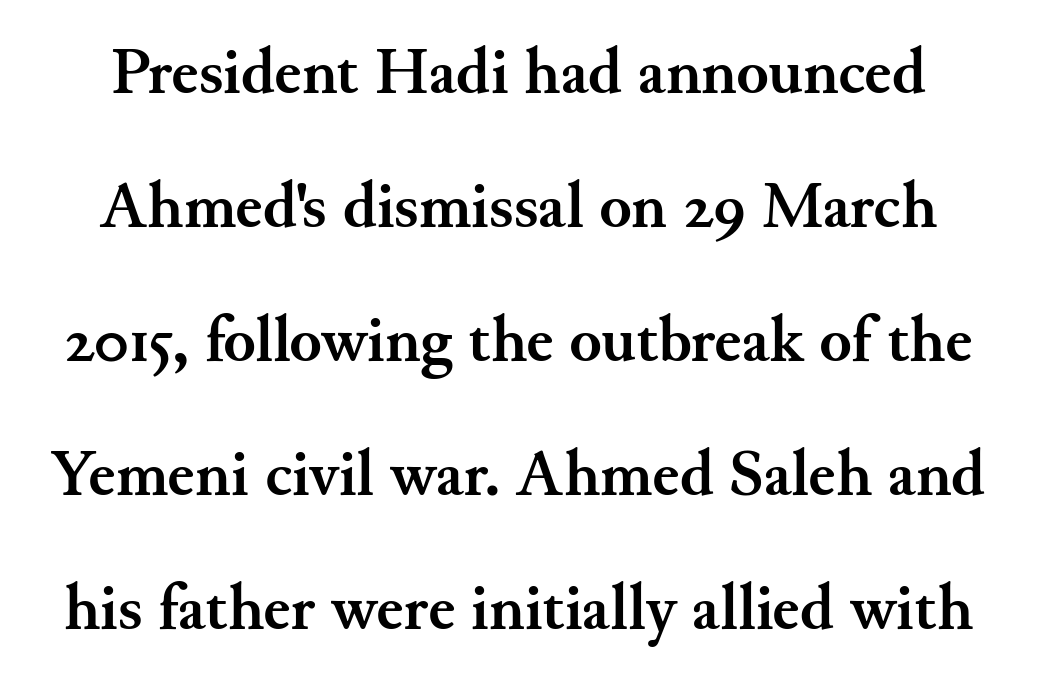
Nothing unusual about the tracking: characters are spaced as the font intends. Rows of type keep a wide berth in the vertical direction. Unlike italic type, these characters show no tilt at all. Look at the stroke-to-counter ratio: heavy, a bold.
